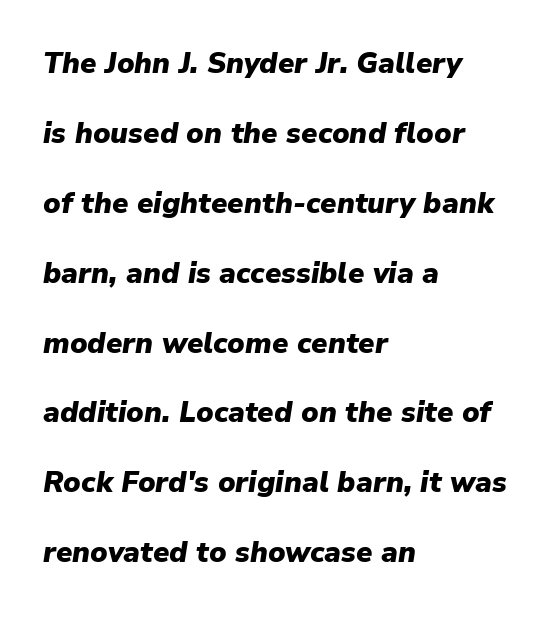
One glance says open: line gaps are wider than usual. Plain, unruled lines of type. Reading down the block, your eye returns to a fixed left position each line. Notice how thick the strokes are: this is what a full bold looks like. This rendering leaves character spacing at its baseline value. Character widths vary here, with narrow letters taking less room than wide ones.
